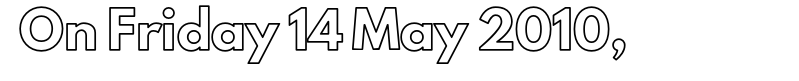
Q: Is the text italic (slanted)? A: No, it is upright.
Q: Is the text underlined? A: No.
Q: Is the spacing between letters normal or unusually wide? A: Normal.
Q: Width (condensed, normal, or wide)? A: Normal.
Q: x-height? A: Small.
Q: Monospaced? A: No.
